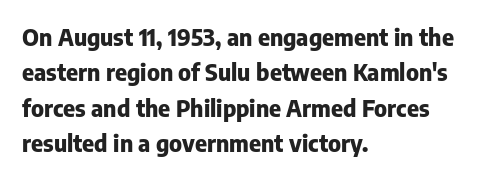
Q: Is the text bold? A: Yes.
Q: Is the text italic (slanted)? A: No, it is upright.
Q: Is the text underlined? A: No.
Q: How is the paragraph aligned? A: Left-aligned.
Q: Is the spacing between letters normal or unusually wide? A: Normal.
Q: Is the spacing between lines tight, normal or loose? A: Normal.
